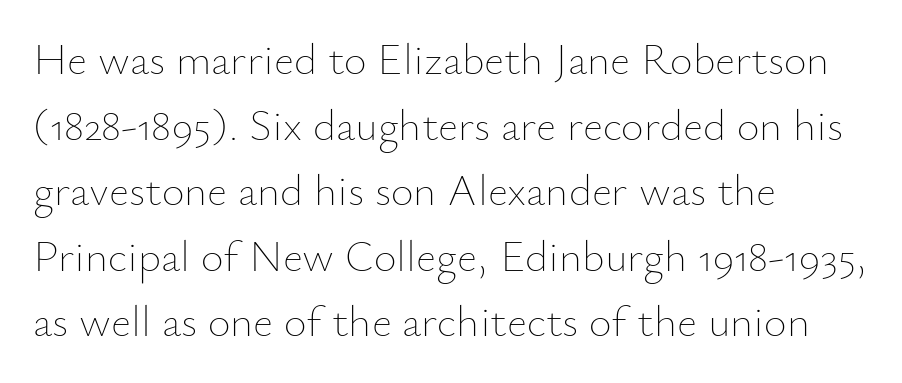
{"italic": "no", "bold": "no", "weight": "thin", "width": "normal", "stroke_contrast": "low", "x_height": "small", "monospaced": "no", "underline": "no", "align": "left", "line_spacing": "normal", "line_spacing_ratio": 1.49, "letter_spacing": "normal", "letter_spacing_em": 0.0, "glyph_px": 44}
